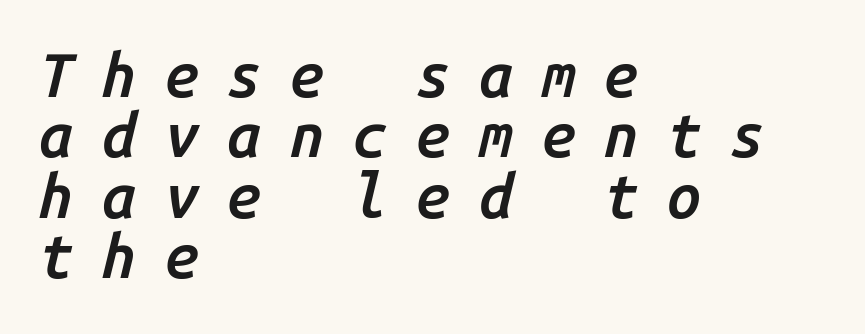
The image shows 61 px semibold type, italic (leaning right), monospaced; set left-aligned, tight line spacing (0.99x), unusually wide letter spacing (+0.47 em), not underlined; low stroke contrast and a medium x-height.
